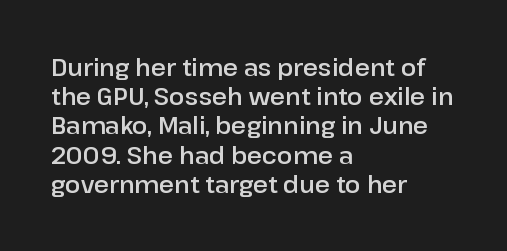
{"italic": "no", "underline": "no", "align": "left", "line_spacing": "normal", "line_spacing_ratio": 1.27, "letter_spacing": "normal", "letter_spacing_em": 0.0, "glyph_px": 23}
